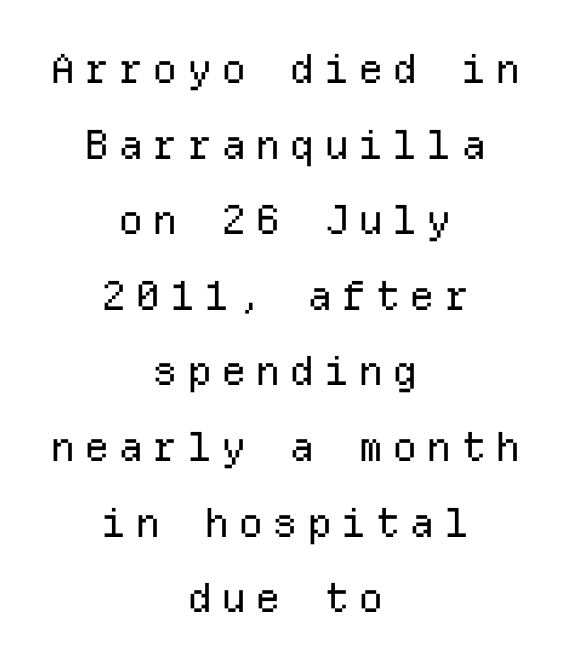
Q: Is the text bold? A: No.
Q: Is the text italic (slanted)? A: No, it is upright.
Q: Is the typeface a serif or a sans-serif typeface? A: Sans-serif.
Q: Is the text underlined? A: No.
Q: How is the paragraph aligned? A: Centered.
Q: Is the spacing between letters normal or unusually wide? A: Unusually wide.
Q: Width (condensed, normal, or wide)? A: Normal.
Q: Stroke contrast? A: Low.
Q: x-height? A: Medium.
Q: Monospaced? A: Yes.
